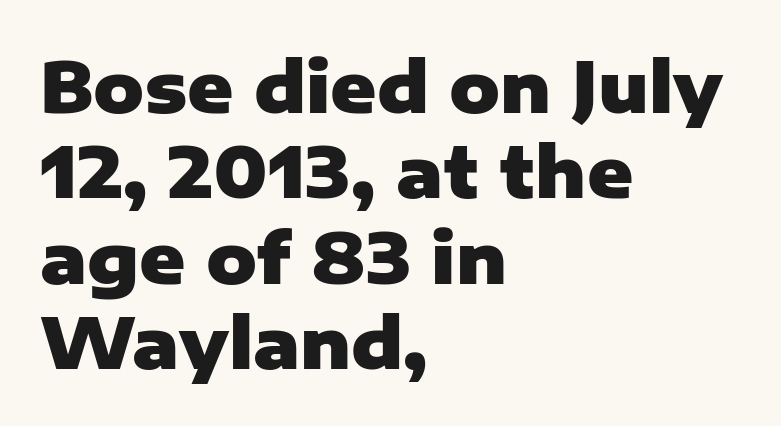
Q: Is the text bold? A: Yes.
Q: Is the text italic (slanted)? A: No, it is upright.
Q: Is the typeface a serif or a sans-serif typeface? A: Sans-serif.
Q: Is the text underlined? A: No.
Q: How is the paragraph aligned? A: Left-aligned.
Q: Is the spacing between letters normal or unusually wide? A: Normal.
Q: Width (condensed, normal, or wide)? A: Normal.
Q: Stroke contrast? A: Low.
Q: x-height? A: Medium.
Q: Monospaced? A: No.
